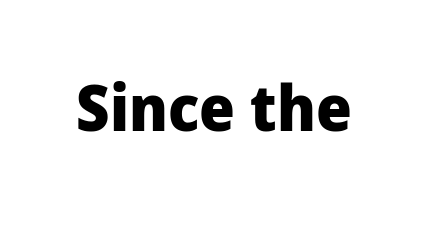
{"serif": "no", "italic": "no", "bold": "yes", "weight": "heavy", "width": "normal", "stroke_contrast": "low", "x_height": "medium", "monospaced": "no", "underline": "no", "letter_spacing": "normal", "letter_spacing_em": 0.0, "glyph_px": 63}
